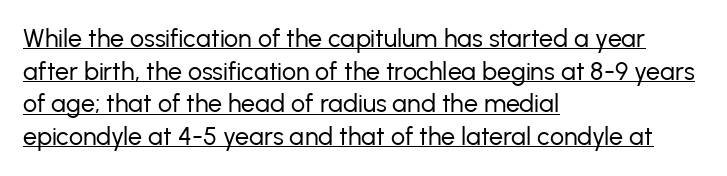
Q: Is the text bold? A: No.
Q: Is the text italic (slanted)? A: No, it is upright.
Q: Is the text underlined? A: Yes.
Q: How is the paragraph aligned? A: Left-aligned.
Q: Is the spacing between letters normal or unusually wide? A: Normal.
Q: Is the spacing between lines tight, normal or loose? A: Normal.
